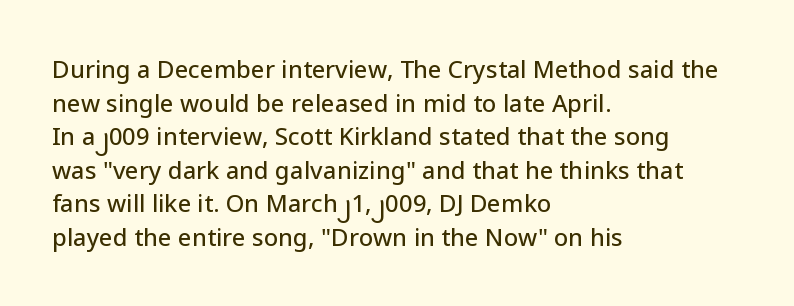
Q: Is the text italic (slanted)? A: No, it is upright.
Q: Is the text underlined? A: No.
Q: How is the paragraph aligned? A: Left-aligned.
Q: Is the spacing between letters normal or unusually wide? A: Normal.
Q: Is the spacing between lines tight, normal or loose? A: Normal.
